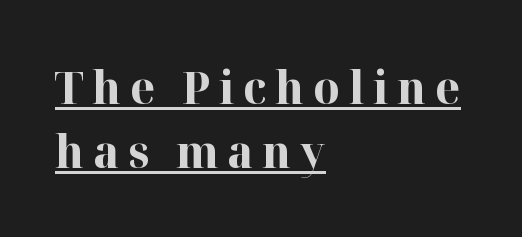
Q: Is the text bold? A: Yes.
Q: Is the text italic (slanted)? A: No, it is upright.
Q: Is the typeface a serif or a sans-serif typeface? A: Serif.
Q: Is the text underlined? A: Yes.
Q: How is the paragraph aligned? A: Left-aligned.
Q: Is the spacing between letters normal or unusually wide? A: Unusually wide.
Q: Is the spacing between lines tight, normal or loose? A: Normal.
Q: Width (condensed, normal, or wide)? A: Normal.
Q: Stroke contrast? A: High.
Q: x-height? A: Medium.
Q: Monospaced? A: No.
